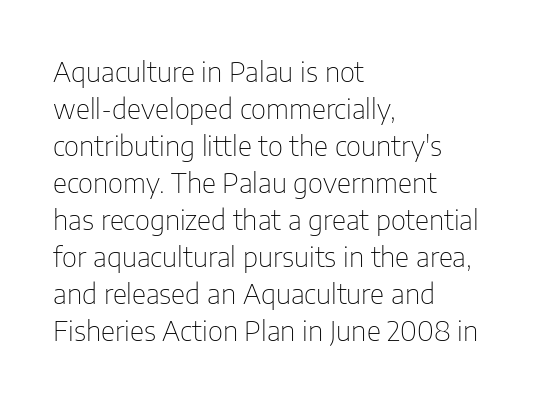
The image shows 28 px thin, condensed sans-serif type, upright; set left-aligned, normal line spacing (1.32x), normal letter spacing, not underlined; low stroke contrast and a medium x-height.
